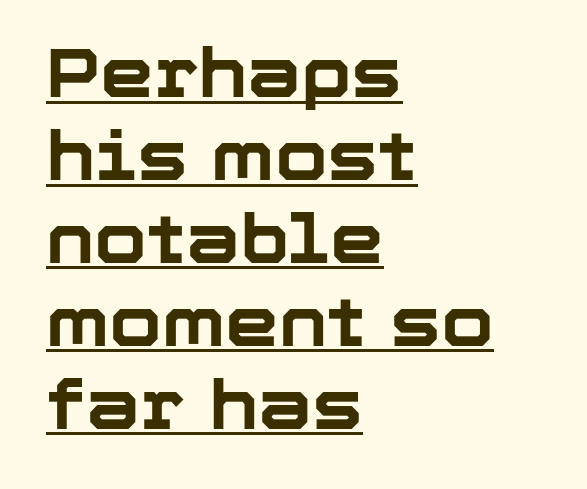
The image shows 68 px bold sans-serif type, upright; set left-aligned, line spacing 1.22x, normal letter spacing, underlined; low stroke contrast and a medium x-height.
